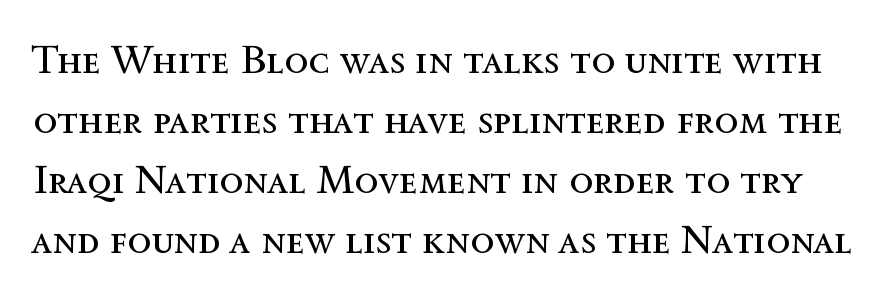
{"italic": "no", "bold": "no", "weight": "regular", "width": "normal", "x_height": "medium", "monospaced": "no", "underline": "no", "line_spacing": "normal", "line_spacing_ratio": 1.5, "letter_spacing": "normal", "letter_spacing_em": 0.0, "glyph_px": 40}
